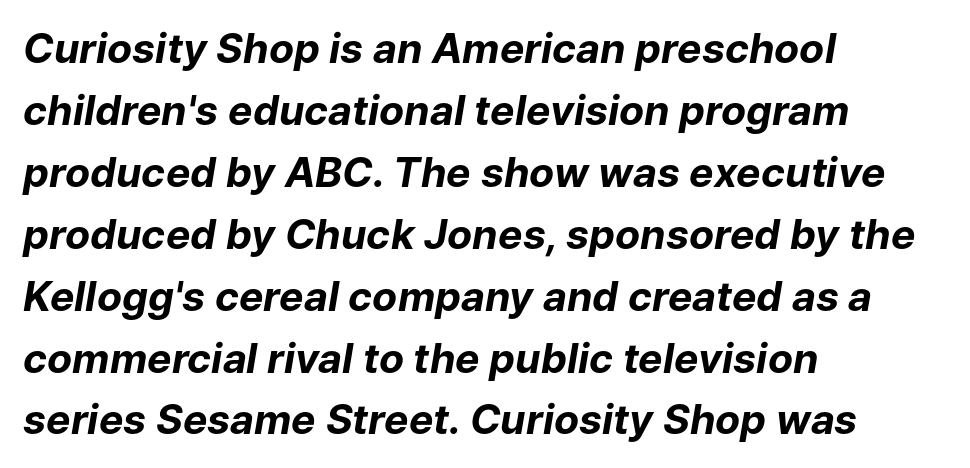
{"italic": "yes", "lean": "right", "slant_degrees": 9, "bold": "yes", "weight": "bold", "width": "normal", "stroke_contrast": "low", "x_height": "medium", "monospaced": "no", "underline": "no", "align": "left", "line_spacing": "normal", "line_spacing_ratio": 1.51, "letter_spacing": "normal", "letter_spacing_em": 0.0, "glyph_px": 41}
